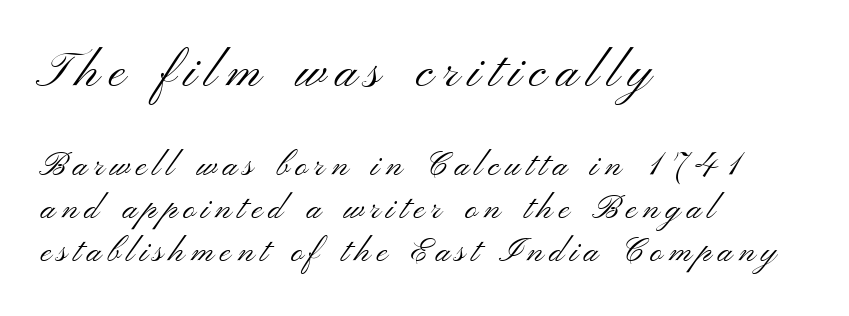
Q: Is the text bold? A: No.
Q: Is the text italic (slanted)? A: Yes.
Q: Is the typeface a serif or a sans-serif typeface? A: Sans-serif.
Q: Is the text underlined? A: No.
Q: How is the paragraph aligned? A: Left-aligned.
Q: Is the spacing between lines tight, normal or loose? A: Normal.
Q: Which block of text is set in a larger size, the first (top) or the second (bottom)? A: The first (top) one.
Q: Width (condensed, normal, or wide)? A: Wide.
Q: Stroke contrast? A: Medium.
Q: x-height? A: Small.
Q: Monospaced? A: No.
